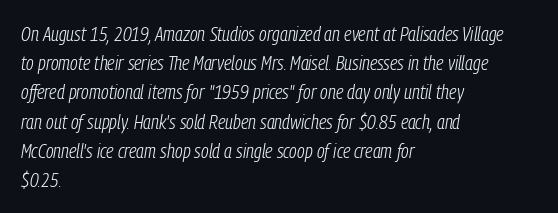
Q: Is the text bold? A: No.
Q: Is the text italic (slanted)? A: Yes, it leans right by about 9 degrees.
Q: Is the text underlined? A: No.
Q: How is the paragraph aligned? A: Left-aligned.
Q: Is the spacing between letters normal or unusually wide? A: Normal.
Q: Is the spacing between lines tight, normal or loose? A: Normal.
